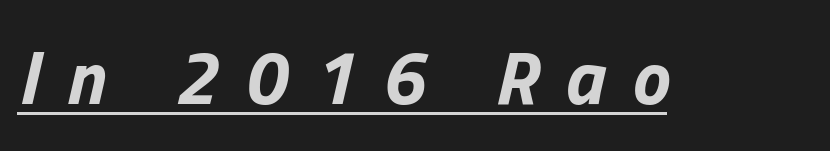
Is there an underline? Yes — a line sits under the letters. The font is running at its bold setting. You can tell it's italic because the verticals aren't actually vertical. The horizontal fit of the characters is loose and conspicuously gappy. Here the designer chose a conventional face with non-uniform glyph widths.
